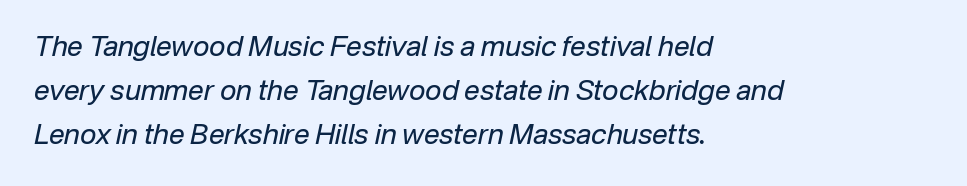
{"italic": "yes", "lean": "right", "slant_degrees": 12, "bold": "no", "weight": "regular", "width": "normal", "stroke_contrast": "low", "x_height": "medium", "monospaced": "no", "underline": "no", "align": "left", "line_spacing": "normal", "line_spacing_ratio": 1.58, "letter_spacing": "normal", "letter_spacing_em": 0.0, "glyph_px": 28}
